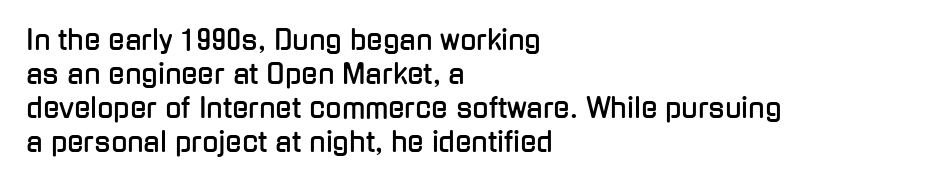
{"italic": "no", "underline": "no", "align": "left", "line_spacing": "normal", "line_spacing_ratio": 1.26, "letter_spacing": "normal", "letter_spacing_em": 0.0, "glyph_px": 27}
